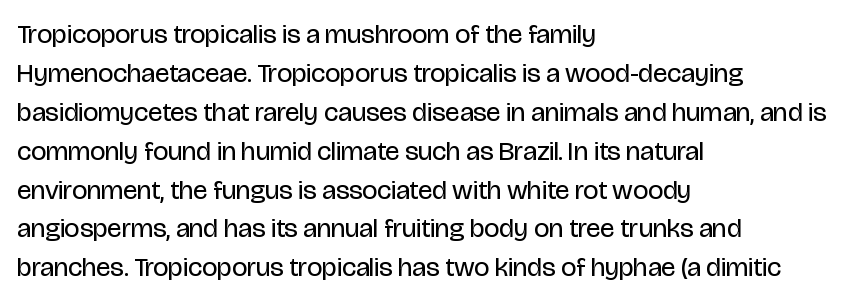
{"italic": "no", "bold": "no", "underline": "no", "align": "left", "line_spacing": "normal", "line_spacing_ratio": 1.44, "letter_spacing": "normal", "letter_spacing_em": 0.0, "glyph_px": 27}
